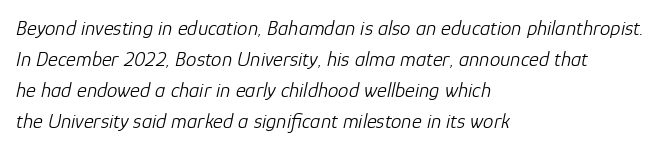
Anything drawn beneath the words? Only blank space. Leftover space on each line is placed entirely after the last word. These glyphs show unthickened strokes, regular width or finer. Quick note: interline space is typical. The horizontal fit of the characters is conventional and even. These lines were composed using italics.
